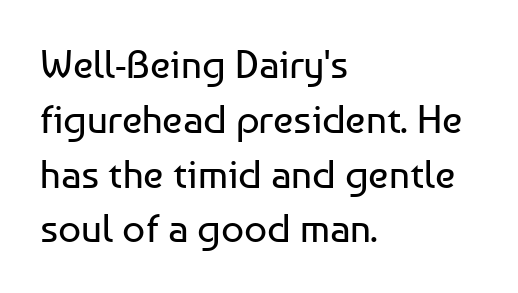
The rag falls on the right side of this text block. The font is comparable to plain body text, perhaps lighter. The zone under the glyphs is completely vacant. The letters advance in unequal steps, a hallmark of proportional type.
